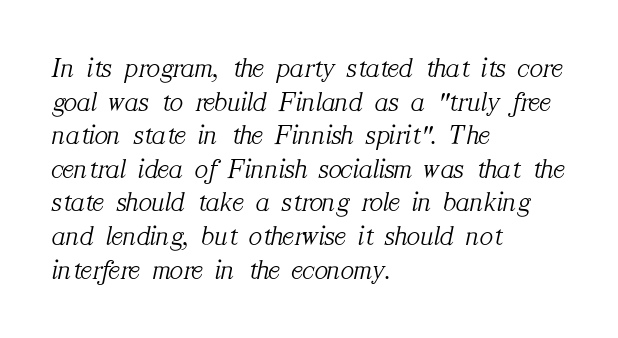
Q: Is the text bold? A: No.
Q: Is the text italic (slanted)? A: Yes, it leans right by about 12 degrees.
Q: Is the typeface a serif or a sans-serif typeface? A: Serif.
Q: Is the text underlined? A: No.
Q: How is the paragraph aligned? A: Left-aligned.
Q: Is the spacing between letters normal or unusually wide? A: Normal.
Q: Width (condensed, normal, or wide)? A: Normal.
Q: Stroke contrast? A: Medium.
Q: x-height? A: Medium.
Q: Monospaced? A: No.
